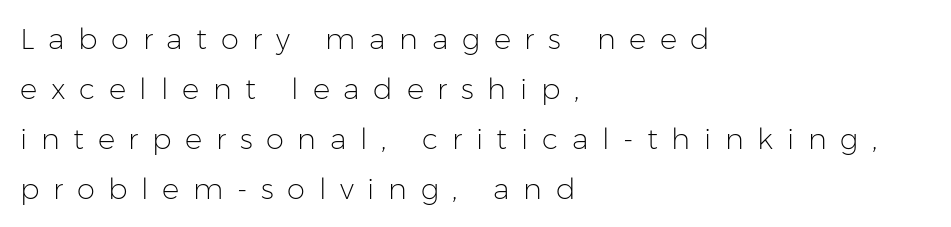
In terms of posture, this sample is upright. Left-aligned paragraph, ragged on the right. The characters are drawn with everyday or finer stroke widths. Each letter's strokes conclude bluntly, with no projecting serifs. Character widths vary here, with narrow letters taking less room than wide ones. Descender tails drop into unmarked territory.
